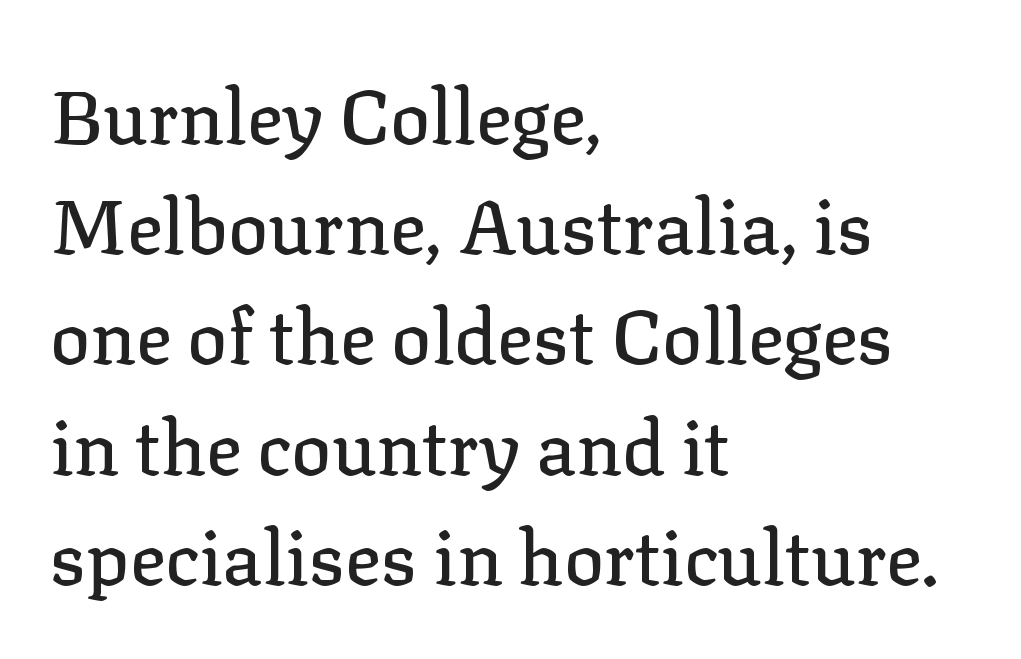
The image shows 75 px serif type, upright; set left-aligned, normal line spacing (1.47x), normal letter spacing, not underlined; low stroke contrast and a medium x-height.
